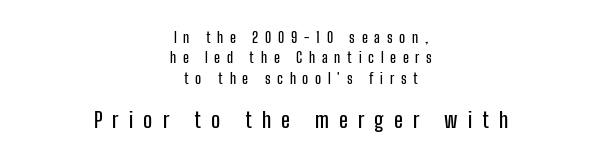
{"italic": "no", "underline": "no", "align": "center", "line_spacing": "normal", "line_spacing_ratio": 1.46, "letter_spacing": "wide", "letter_spacing_em": 0.48, "larger_block": "second", "size_ratio": 1.5, "glyph_px": 21}
